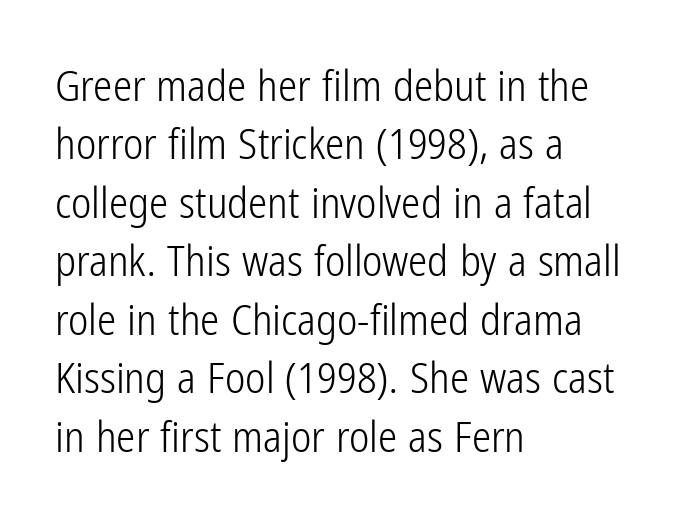
In CSS terms this would be text-align: left. A typesetter would call this zero additional tracking. The axis of the letterforms is exactly vertical. The typeface chosen for these lines omits serifs.
